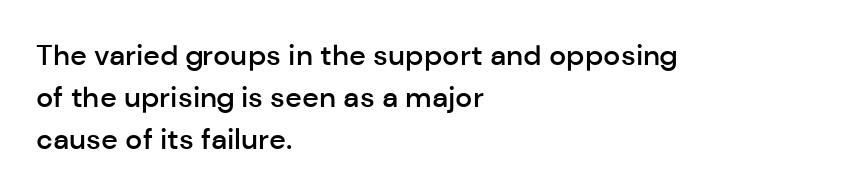
Q: Is the text bold? A: Semi-bold.
Q: Is the text italic (slanted)? A: No, it is upright.
Q: Is the typeface a serif or a sans-serif typeface? A: Sans-serif.
Q: Is the text underlined? A: No.
Q: How is the paragraph aligned? A: Left-aligned.
Q: Is the spacing between letters normal or unusually wide? A: Normal.
Q: Is the spacing between lines tight, normal or loose? A: Normal.
Q: Width (condensed, normal, or wide)? A: Normal.
Q: Stroke contrast? A: Low.
Q: x-height? A: Medium.
Q: Monospaced? A: No.
